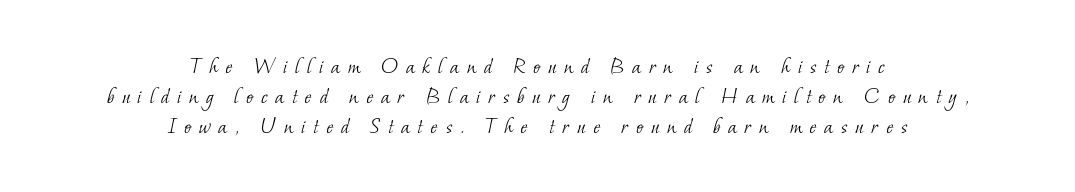
Does extra space separate the letters? Yes, quite a lot of it. Letters rest on an invisible, unmarked baseline. The space between consecutive lines is moderate. The paragraph has two soft edges and a firm central axis. Stems here are at most as thick as an everyday book face.
